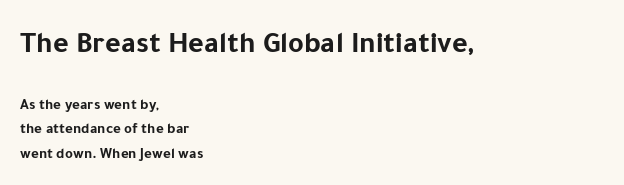
The image shows 30 px bold sans-serif type, upright; set left-aligned, normal line spacing (1.63x), normal letter spacing, not underlined; the first (top) block is 2.0x larger; low stroke contrast and a medium x-height.
